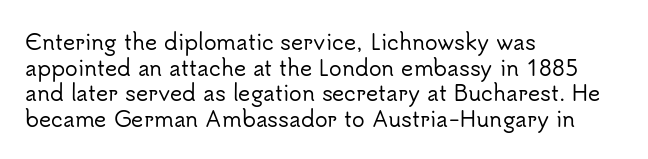
Line beginnings align vertically; line endings do not. Posture: vertical. A typesetter would call this zero additional tracking. The baseline area is clear.
